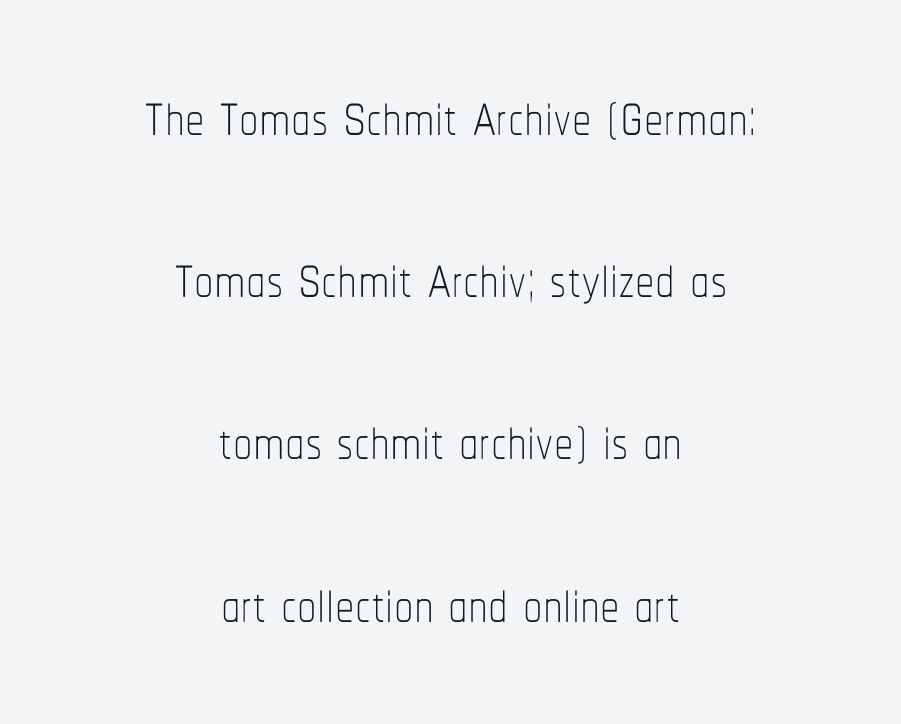
{"italic": "no", "bold": "no", "weight": "thin", "width": "condensed", "stroke_contrast": "low", "x_height": "medium", "monospaced": "no", "underline": "no", "align": "center", "line_spacing": "loose", "line_spacing_ratio": 2.08, "letter_spacing": "normal", "letter_spacing_em": 0.0, "glyph_px": 78}
